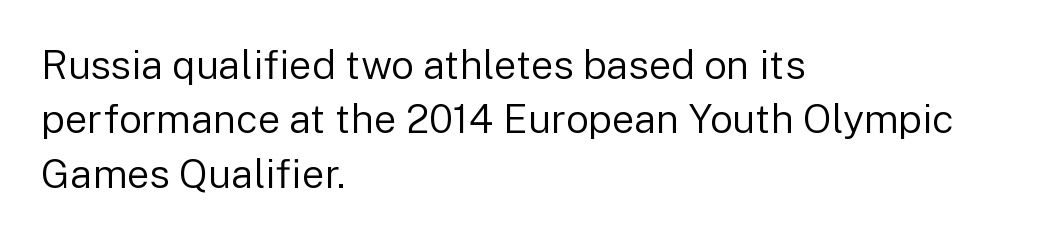
The lines sit at an ordinary, default distance from one another. The setting favours the left margin, as ordinary paragraphs usually do. Upright lettering throughout. Nothing unusual about the tracking: characters are spaced as the font intends. Here the designer chose a conventional face with non-uniform glyph widths.
